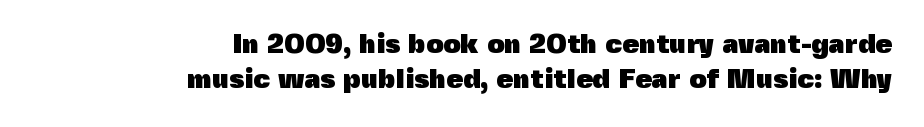
Q: Is the text bold? A: Yes.
Q: Is the text italic (slanted)? A: No, it is upright.
Q: Is the text underlined? A: No.
Q: How is the paragraph aligned? A: Right-aligned.
Q: Is the spacing between letters normal or unusually wide? A: Normal.
Q: Is the spacing between lines tight, normal or loose? A: Normal.
